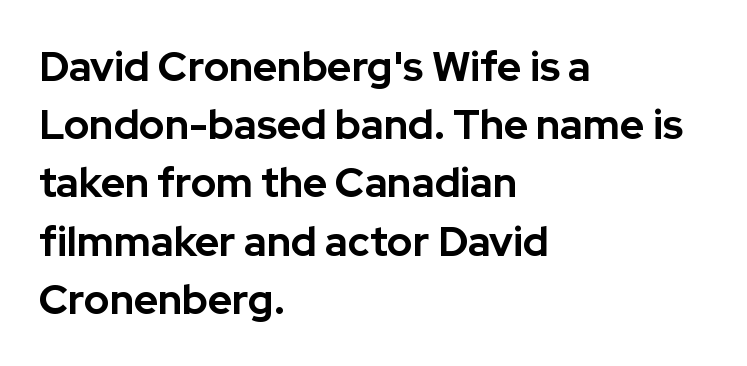
Quick note: underline off. Teacher's note: observe the even left margin — that is flush-left alignment. The sample has been set heavy, in full bold. The font family rendered here belongs to the sans-serif group.
